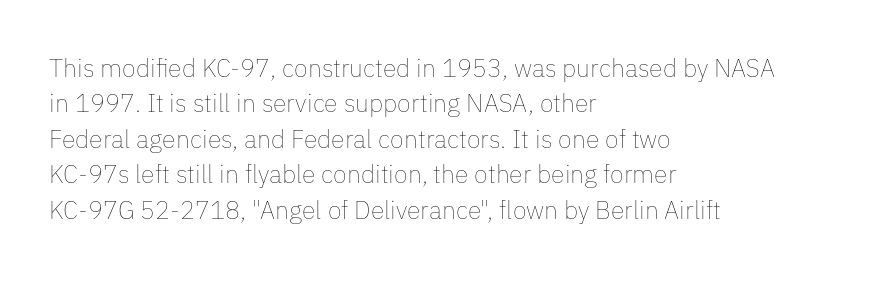
{"italic": "no", "bold": "no", "underline": "no", "align": "left", "line_spacing": "normal", "line_spacing_ratio": 1.42, "letter_spacing": "normal", "letter_spacing_em": 0.0, "glyph_px": 25}
